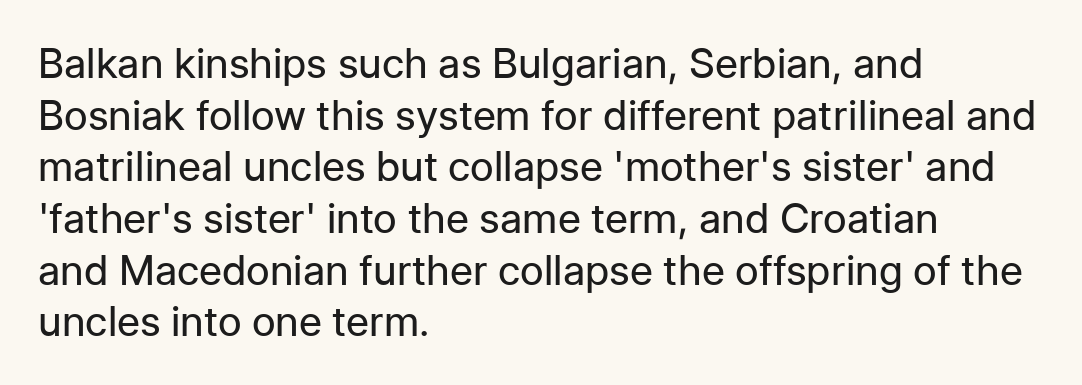
The setting favours the left margin, as ordinary paragraphs usually do. The type sits square on the baseline with zero lean. What kind of face is this? One without serifs — a sans. There is no visible air inserted between adjacent glyphs. No chunkiness to these letters — they're not bold.
